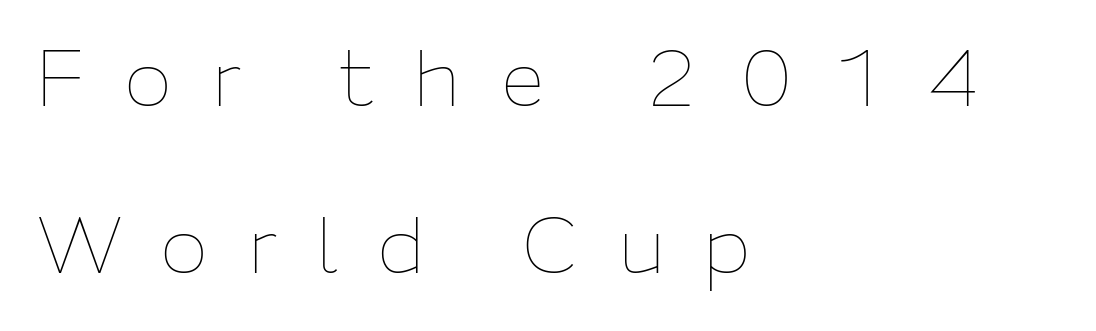
Q: Is the text bold? A: No.
Q: Is the text italic (slanted)? A: No, it is upright.
Q: Is the text underlined? A: No.
Q: How is the paragraph aligned? A: Left-aligned.
Q: Is the spacing between letters normal or unusually wide? A: Unusually wide.
Q: Is the spacing between lines tight, normal or loose? A: Loose.
Q: Width (condensed, normal, or wide)? A: Normal.
Q: Stroke contrast? A: Low.
Q: x-height? A: Medium.
Q: Monospaced? A: No.
